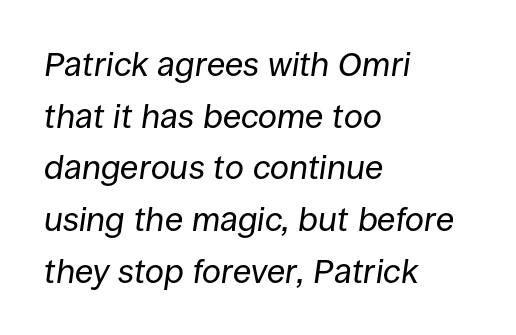
The zone under the glyphs is completely vacant. Reading down the column, the eye jumps a familiar distance to each next line. Looks like regular typesetting: each glyph gets only the width it needs. Reading down the block, your eye returns to a fixed left position each line.
